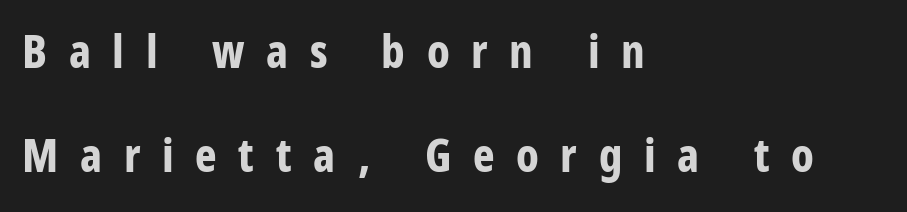
{"serif": "no", "italic": "no", "bold": "yes", "weight": "bold", "width": "condensed", "stroke_contrast": "low", "x_height": "large", "monospaced": "no", "underline": "no", "align": "left", "line_spacing": "loose", "line_spacing_ratio": 2.26, "letter_spacing": "wide", "letter_spacing_em": 0.47, "glyph_px": 46}
